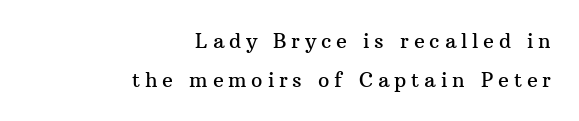
The image shows 20 px text type, upright; set right-aligned, loose line spacing (1.95x), unusually wide letter spacing (+0.24 em), not underlined.
